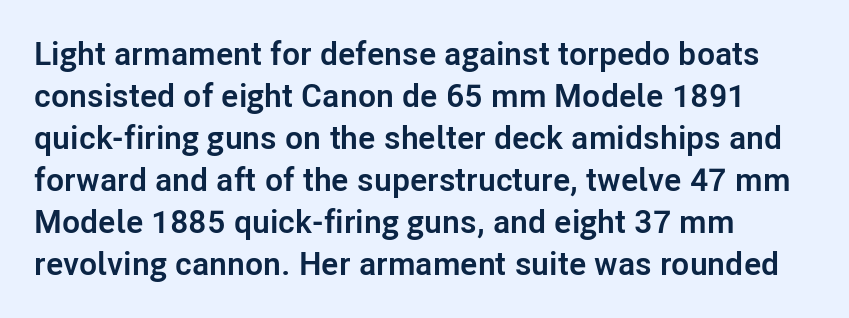
Q: Is the text bold? A: Yes.
Q: Is the text italic (slanted)? A: No, it is upright.
Q: Is the typeface a serif or a sans-serif typeface? A: Sans-serif.
Q: Is the text underlined? A: No.
Q: How is the paragraph aligned? A: Left-aligned.
Q: Is the spacing between letters normal or unusually wide? A: Normal.
Q: Is the spacing between lines tight, normal or loose? A: Normal.
Q: Width (condensed, normal, or wide)? A: Normal.
Q: Stroke contrast? A: Low.
Q: x-height? A: Medium.
Q: Monospaced? A: No.
